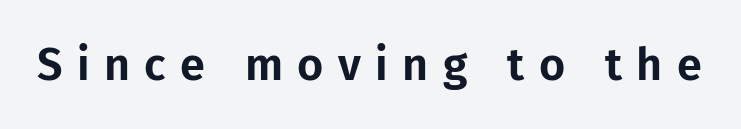
The image shows 45 px sans-serif type, upright; set unusually wide letter spacing (+0.32 em), not underlined; low stroke contrast and a medium x-height.
